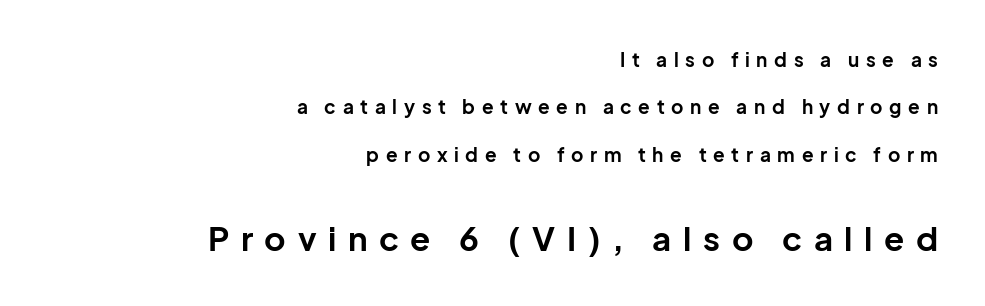
{"serif": "no", "italic": "no", "bold": "yes", "weight": "bold", "width": "normal", "stroke_contrast": "low", "x_height": "medium", "monospaced": "no", "underline": "no", "align": "right", "line_spacing": "loose", "line_spacing_ratio": 2.5, "letter_spacing": "wide", "letter_spacing_em": 0.35, "larger_block": "second", "size_ratio": 1.74, "glyph_px": 33}
